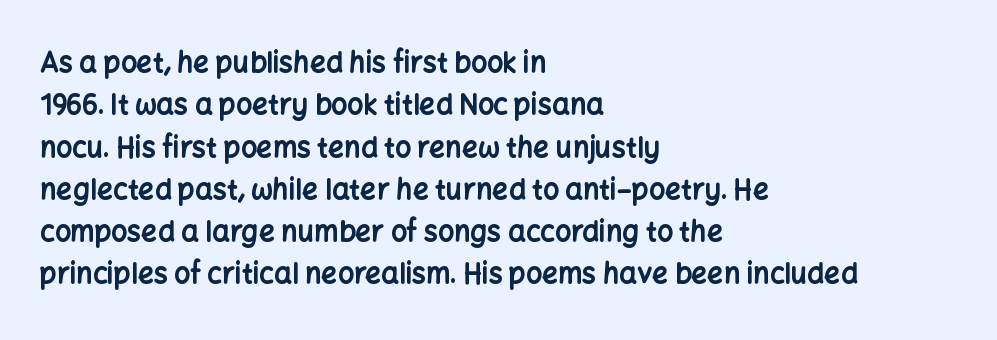
Underline: absent. Students, note that the glyphs here touch the page at normal intervals. This rendering employs a face without finishing strokes, i.e., a sans-serif. Vertical strokes here are truly vertical. Here the designer chose a conventional face with non-uniform glyph widths. This rendering uses left alignment, leaving the right contour irregular.
